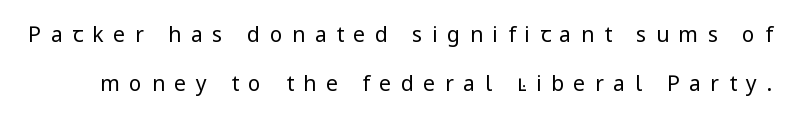
The image shows 21 px text type, upright; set loose line spacing (2.35x), unusually wide letter spacing (+0.46 em), not underlined.
